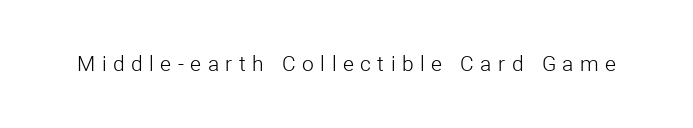
{"italic": "no", "bold": "no", "underline": "no", "letter_spacing": "wide", "letter_spacing_em": 0.31, "glyph_px": 21}
